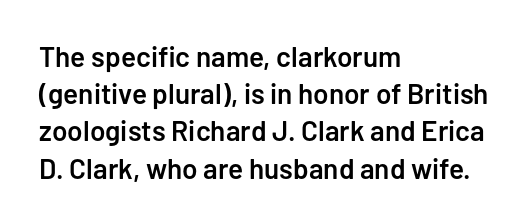
The image shows 28 px semibold sans-serif type, upright; set left-aligned, normal line spacing (1.33x), normal letter spacing, not underlined; low stroke contrast and a medium x-height.
